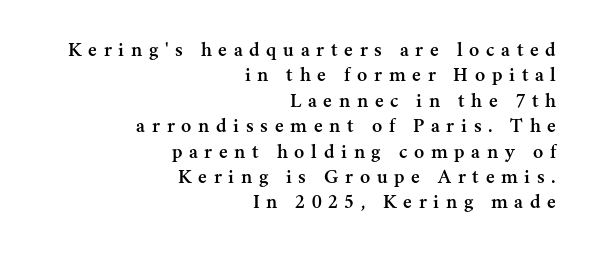
The image shows 21 px text type, upright; set right-aligned, line spacing 1.21x, unusually wide letter spacing (+0.32 em), not underlined.
